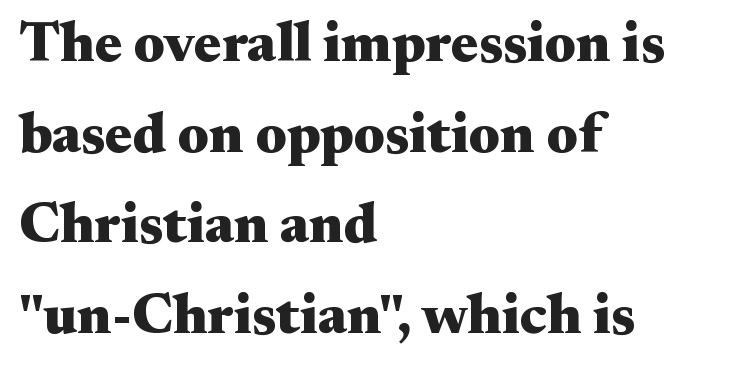
Regarding serifs, this sample has them. Default kerning and tracking; the words read as compact shapes. How would I describe the line gaps? Plain and ordinary. The specimen omits any rule beneath the text block's lines. Casual observation: everything's shoved over to the left.
